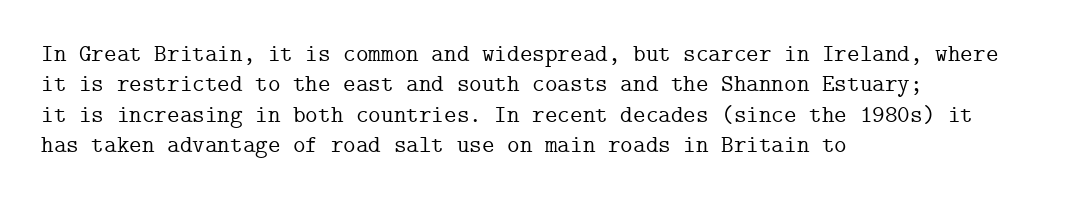
Q: Is the text italic (slanted)? A: No, it is upright.
Q: Is the text underlined? A: No.
Q: How is the paragraph aligned? A: Left-aligned.
Q: Is the spacing between letters normal or unusually wide? A: Normal.
Q: Is the spacing between lines tight, normal or loose? A: Normal.
